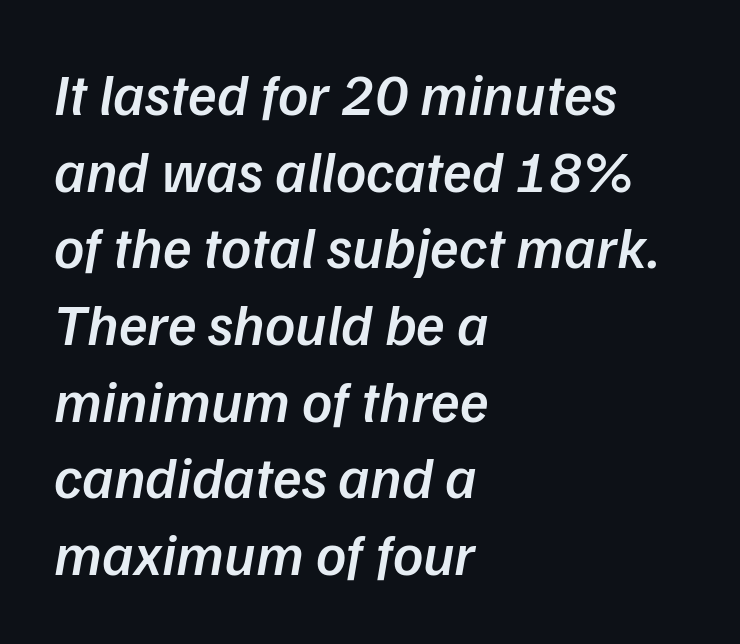
The image shows 59 px semibold sans-serif type; set left-aligned, normal line spacing (1.3x), normal letter spacing, not underlined; low stroke contrast and a medium x-height.
